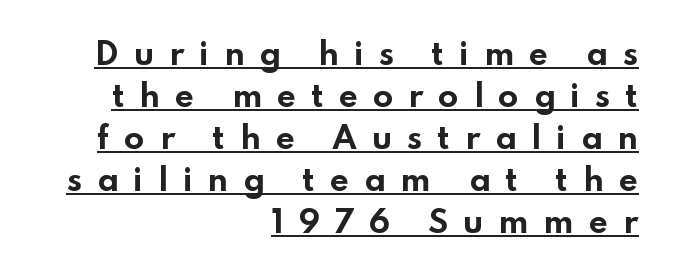
Q: Is the text bold? A: Yes.
Q: Is the text italic (slanted)? A: No, it is upright.
Q: Is the typeface a serif or a sans-serif typeface? A: Sans-serif.
Q: Is the text underlined? A: Yes.
Q: How is the paragraph aligned? A: Right-aligned.
Q: Is the spacing between letters normal or unusually wide? A: Unusually wide.
Q: Is the spacing between lines tight, normal or loose? A: Normal.
Q: Width (condensed, normal, or wide)? A: Wide.
Q: Stroke contrast? A: Low.
Q: x-height? A: Small.
Q: Monospaced? A: No.
